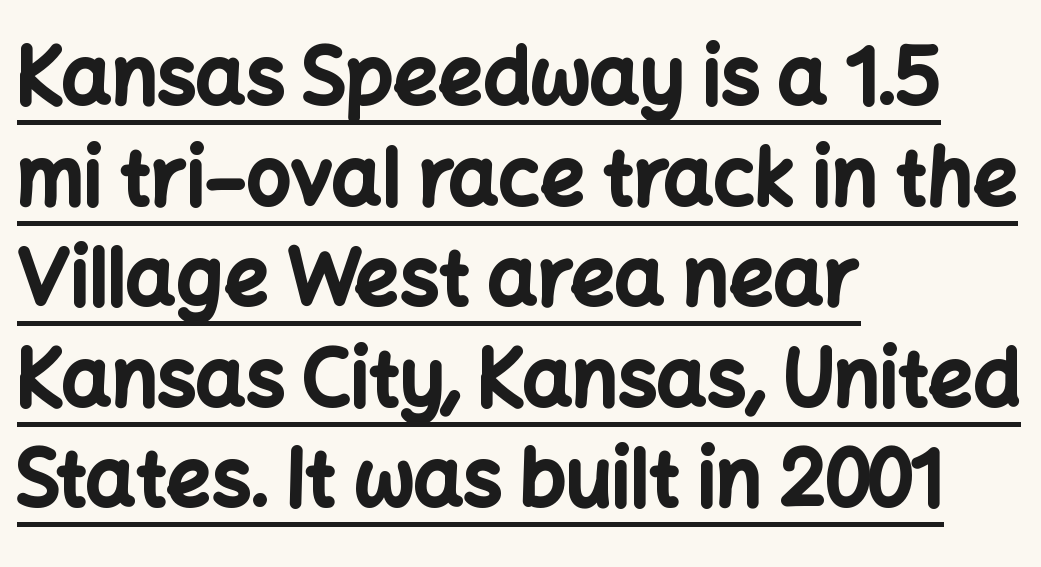
{"serif": "no", "italic": "no", "bold": "yes", "weight": "bold", "width": "normal", "stroke_contrast": "low", "x_height": "medium", "monospaced": "no", "underline": "yes", "align": "left", "line_spacing": "normal", "line_spacing_ratio": 1.29, "letter_spacing": "normal", "letter_spacing_em": 0.0, "glyph_px": 78}
